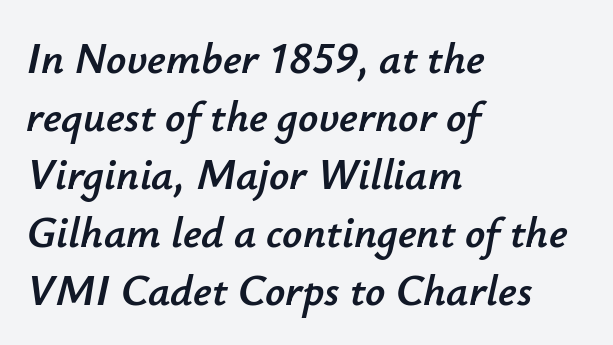
{"italic": "yes", "lean": "right", "slant_degrees": 12, "width": "normal", "stroke_contrast": "low", "x_height": "small", "monospaced": "no", "underline": "no", "align": "left", "line_spacing": "normal", "line_spacing_ratio": 1.32, "letter_spacing": "normal", "letter_spacing_em": 0.0, "glyph_px": 44}
